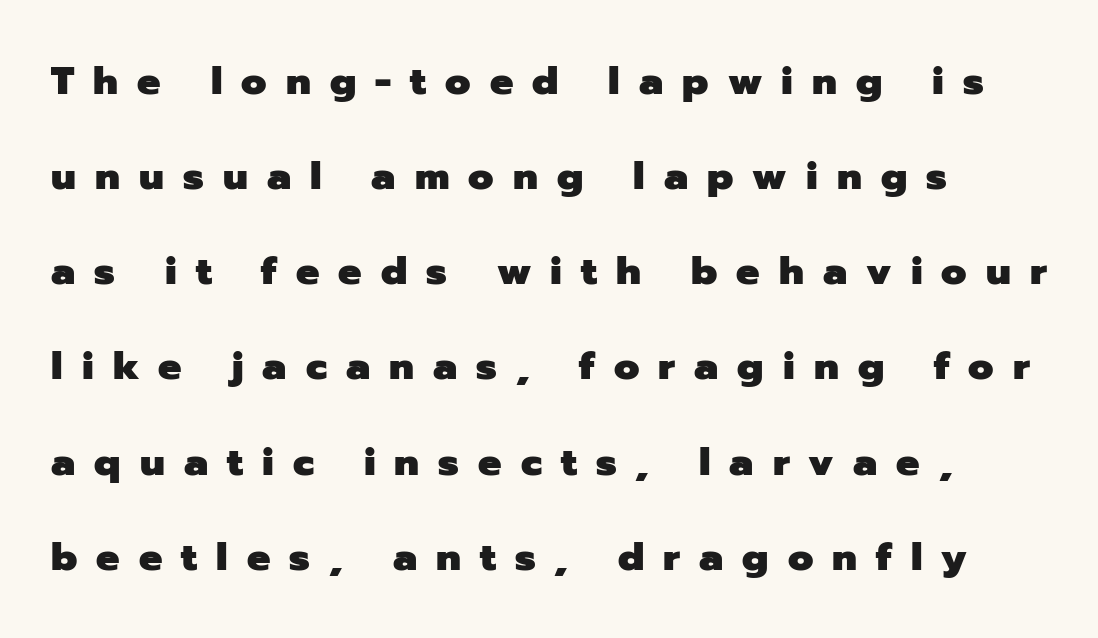
Q: Is the text bold? A: Yes.
Q: Is the text italic (slanted)? A: No, it is upright.
Q: Is the typeface a serif or a sans-serif typeface? A: Sans-serif.
Q: Is the text underlined? A: No.
Q: How is the paragraph aligned? A: Left-aligned.
Q: Is the spacing between letters normal or unusually wide? A: Unusually wide.
Q: Is the spacing between lines tight, normal or loose? A: Loose.
Q: Width (condensed, normal, or wide)? A: Normal.
Q: Stroke contrast? A: Low.
Q: x-height? A: Medium.
Q: Monospaced? A: No.
